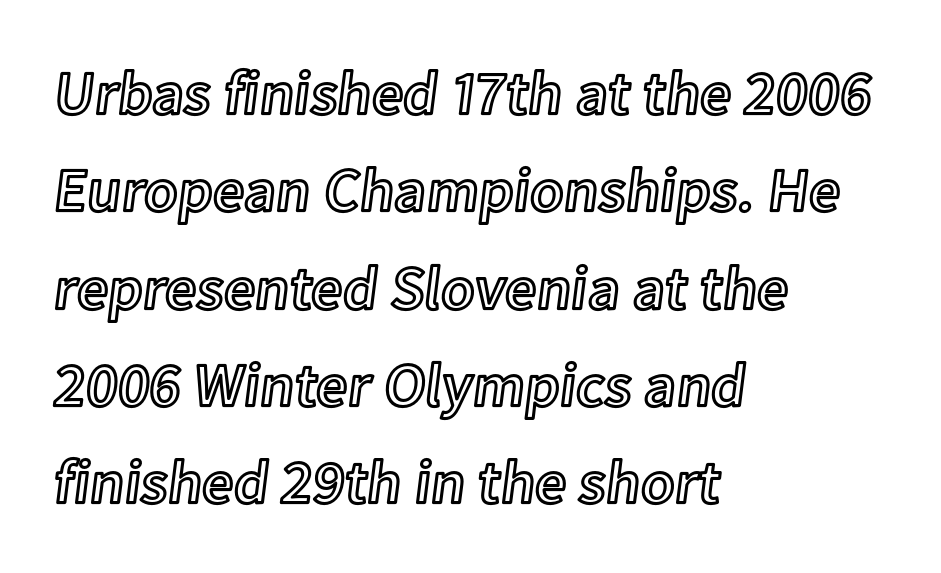
{"width": "normal", "x_height": "medium", "monospaced": "no", "underline": "no", "align": "left", "line_spacing": "normal", "line_spacing_ratio": 1.57, "letter_spacing": "normal", "letter_spacing_em": 0.0, "glyph_px": 62}
